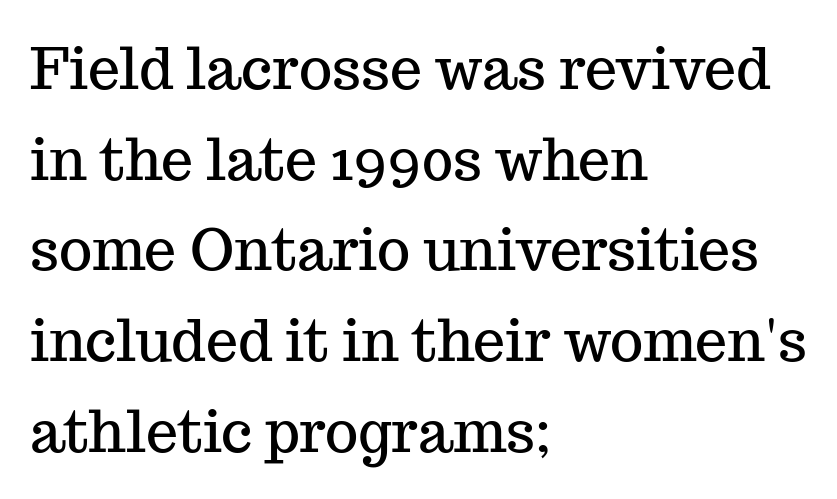
{"serif": "yes", "italic": "no", "width": "normal", "stroke_contrast": "medium", "x_height": "medium", "monospaced": "no", "underline": "no", "align": "left", "line_spacing": "normal", "line_spacing_ratio": 1.59, "letter_spacing": "normal", "letter_spacing_em": 0.0, "glyph_px": 57}
